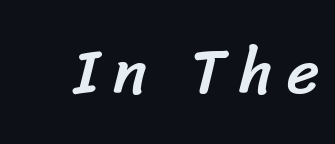
Has an underline been added? It has not. Is this a sans? Yes — the strokes have no serifs. Note the varied advance widths — an 'i' is clearly narrower than an 'm'. Substantial extra tracking has been applied to these lines.
